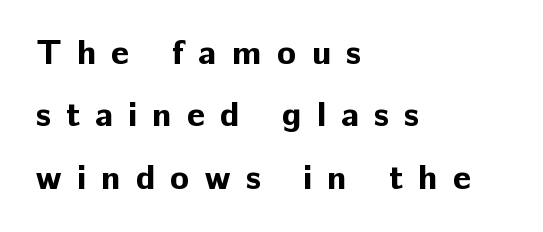
The image shows 35 px bold sans-serif type, upright; set left-aligned, line spacing 1.78x, unusually wide letter spacing (+0.43 em), not underlined; low stroke contrast and a medium x-height.
